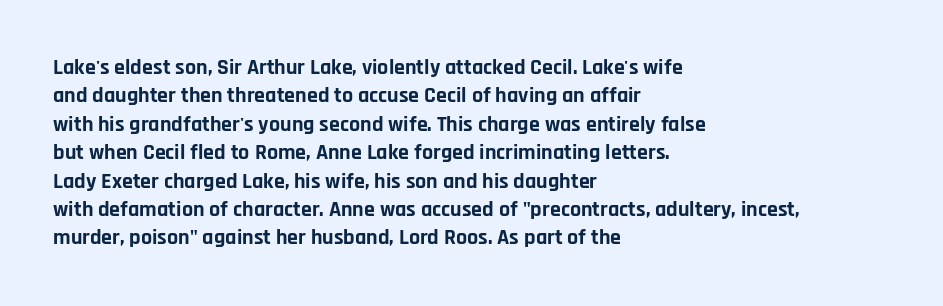
Q: Is the text bold? A: Yes.
Q: Is the text italic (slanted)? A: No, it is upright.
Q: Is the text underlined? A: No.
Q: How is the paragraph aligned? A: Left-aligned.
Q: Is the spacing between letters normal or unusually wide? A: Normal.
Q: Is the spacing between lines tight, normal or loose? A: Normal.
